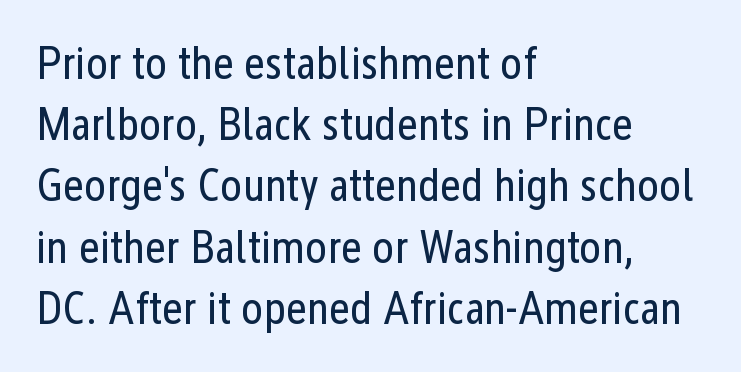
{"serif": "no", "italic": "no", "bold": "no", "weight": "regular", "width": "condensed", "stroke_contrast": "low", "x_height": "medium", "monospaced": "no", "underline": "no", "align": "left", "line_spacing": "normal", "line_spacing_ratio": 1.33, "letter_spacing": "normal", "letter_spacing_em": 0.0, "glyph_px": 46}
